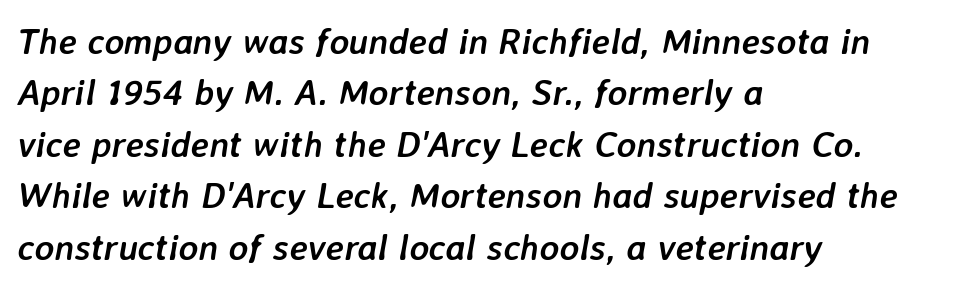
The image shows 37 px semibold type, italic (leaning right); set left-aligned, normal line spacing (1.39x), normal letter spacing, not underlined; low stroke contrast and a medium x-height.
